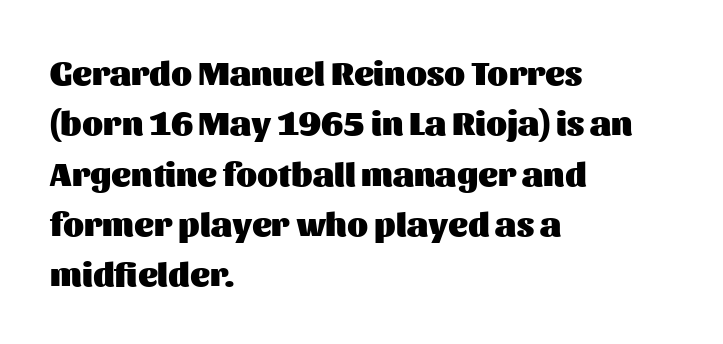
{"serif": "no", "italic": "no", "bold": "yes", "weight": "heavy", "width": "normal", "stroke_contrast": "medium", "x_height": "medium", "monospaced": "no", "underline": "no", "align": "left", "line_spacing": "normal", "line_spacing_ratio": 1.48, "letter_spacing": "normal", "letter_spacing_em": 0.0, "glyph_px": 34}
